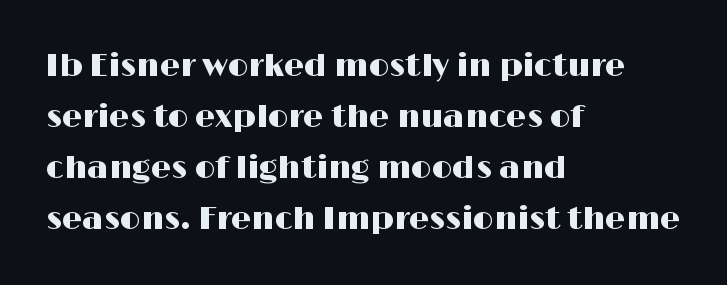
Q: Is the text italic (slanted)? A: No, it is upright.
Q: Is the typeface a serif or a sans-serif typeface? A: Sans-serif.
Q: Is the text underlined? A: No.
Q: How is the paragraph aligned? A: Left-aligned.
Q: Is the spacing between letters normal or unusually wide? A: Normal.
Q: Is the spacing between lines tight, normal or loose? A: Normal.
Q: Width (condensed, normal, or wide)? A: Wide.
Q: Stroke contrast? A: High.
Q: x-height? A: Medium.
Q: Monospaced? A: No.
